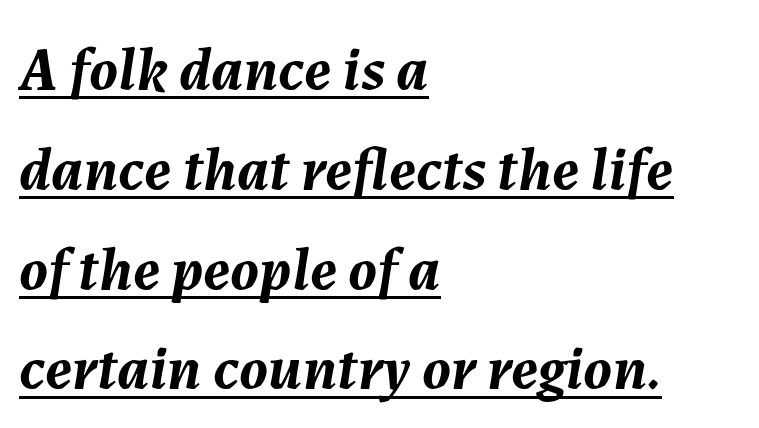
{"italic": "yes", "lean": "right", "slant_degrees": 7, "bold": "yes", "weight": "semibold", "width": "normal", "stroke_contrast": "medium", "x_height": "medium", "monospaced": "no", "underline": "yes", "align": "left", "line_spacing": "normal", "line_spacing_ratio": 1.61, "letter_spacing": "normal", "letter_spacing_em": 0.0, "glyph_px": 62}
